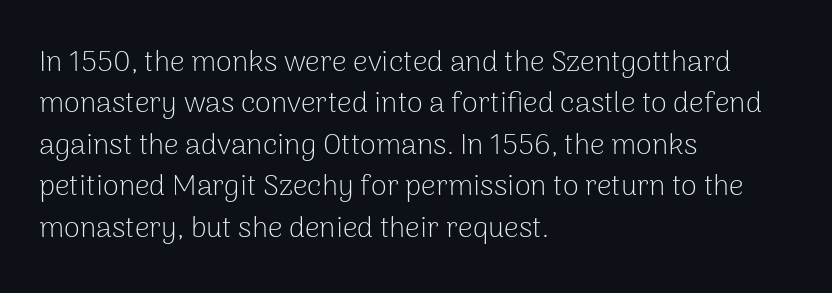
Q: Is the text bold? A: No.
Q: Is the text italic (slanted)? A: No, it is upright.
Q: Is the typeface a serif or a sans-serif typeface? A: Sans-serif.
Q: Is the text underlined? A: No.
Q: How is the paragraph aligned? A: Left-aligned.
Q: Is the spacing between letters normal or unusually wide? A: Normal.
Q: Is the spacing between lines tight, normal or loose? A: Normal.
Q: Width (condensed, normal, or wide)? A: Normal.
Q: Stroke contrast? A: Low.
Q: x-height? A: Medium.
Q: Monospaced? A: No.
